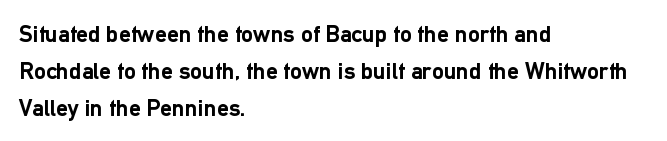
{"italic": "no", "bold": "yes", "underline": "no", "align": "left", "line_spacing": "normal", "line_spacing_ratio": 1.54, "letter_spacing": "normal", "letter_spacing_em": 0.0, "glyph_px": 24}
